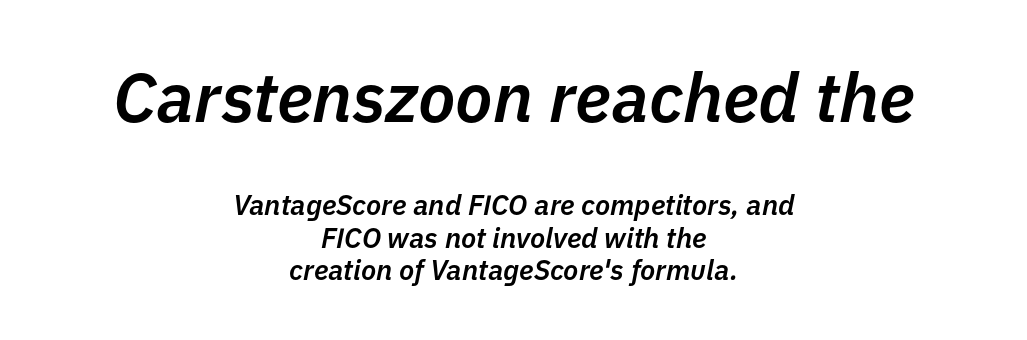
Horizontal alignment here is central, giving a formal, balanced look. These lines carry some extra weight — a demibold, not a full bold. The rendering uses natural spacing where letterforms have individual widths. Unmarked baselines from the first word to the last. Characters follow at the spacing the type designer built in. Look at the glyph heights: the upper group is clearly the bigger setting.
